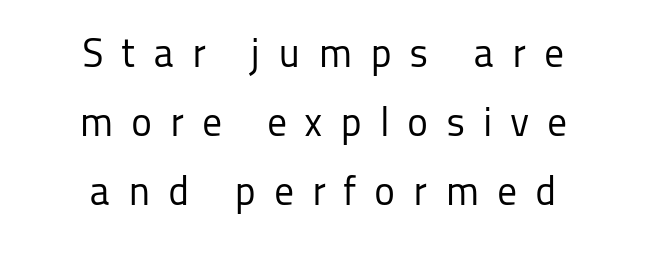
The rendering inserts visible extra space after every character. This sample is center-justified, so both line endings float freely. Designer's note — italics off, roman on. Stroke mass is kept to a normal reading level or below. Only glyphs here, with clear space below each row.
